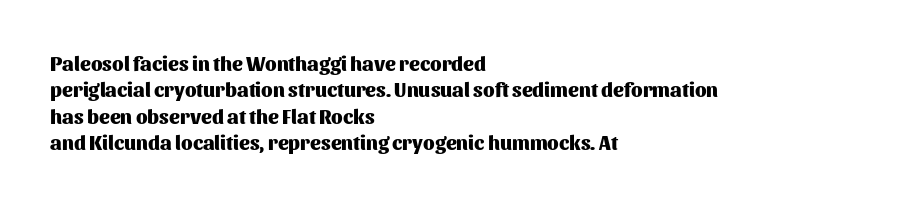
{"italic": "no", "bold": "yes", "underline": "no", "align": "left", "line_spacing": "normal", "line_spacing_ratio": 1.32, "letter_spacing": "normal", "letter_spacing_em": 0.0, "glyph_px": 20}
